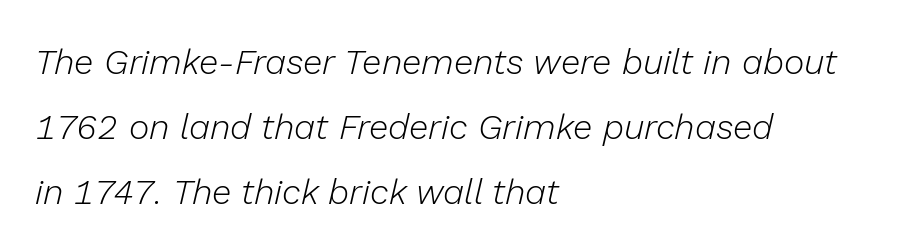
{"italic": "yes", "lean": "right", "slant_degrees": 13, "bold": "no", "weight": "light", "width": "normal", "stroke_contrast": "low", "x_height": "medium", "monospaced": "no", "underline": "no", "align": "left", "line_spacing_ratio": 1.86, "letter_spacing": "normal", "letter_spacing_em": 0.0, "glyph_px": 35}
